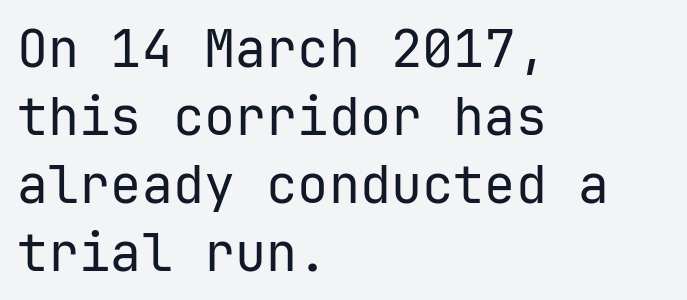
Clear beneath every line of the passage. Tall strokes in this sample are plumb rather than angled. This sample is left-justified, so line endings fall wherever the words run out. How are the letters spaced? Ordinarily, with no added tracking. Does the leading feel generous? No, just average. Serif or sans? Sans — the stroke terminals are bare.
